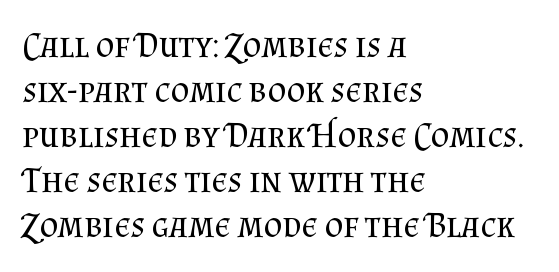
Rendered with straight, roman letterforms. A light-to-regular cut is what we see here. The space beneath each line is pristine and unruled. The paragraph shown leans on its left margin. Proportional: the letters do not fall into vertical columns.
